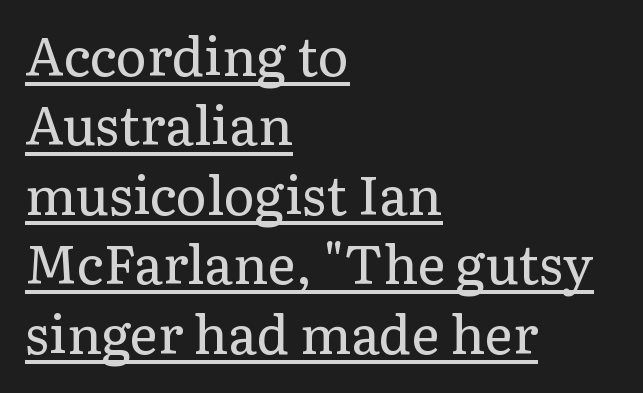
{"serif": "yes", "italic": "no", "bold": "no", "weight": "regular", "width": "normal", "stroke_contrast": "low", "x_height": "medium", "monospaced": "no", "underline": "yes", "align": "left", "line_spacing": "normal", "line_spacing_ratio": 1.31, "letter_spacing": "normal", "letter_spacing_em": 0.0, "glyph_px": 53}
